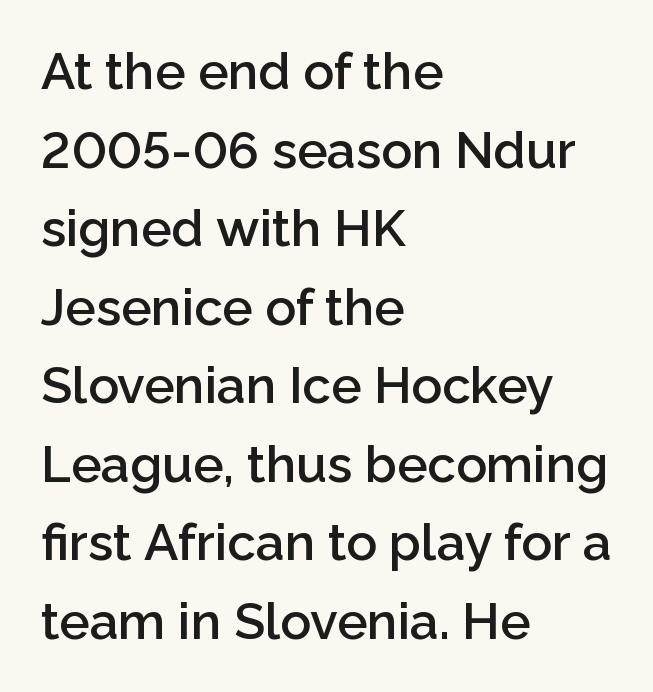
Does the lettering tilt? It doesn't — this is upright. The font is running at a semibold setting, under full bold. Nobody drew a line under any word here. Nope, no serifs anywhere on these letters.
